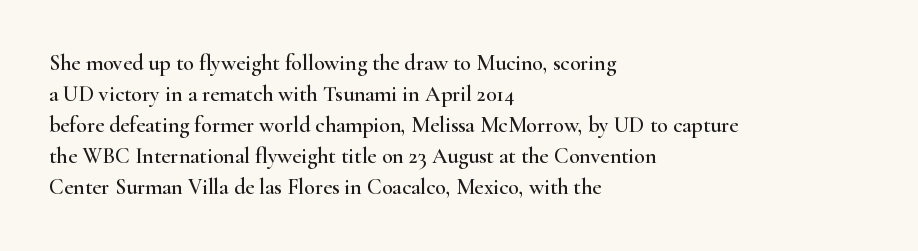
Q: Is the text italic (slanted)? A: No, it is upright.
Q: Is the text underlined? A: No.
Q: How is the paragraph aligned? A: Left-aligned.
Q: Is the spacing between letters normal or unusually wide? A: Normal.
Q: Is the spacing between lines tight, normal or loose? A: Normal.
